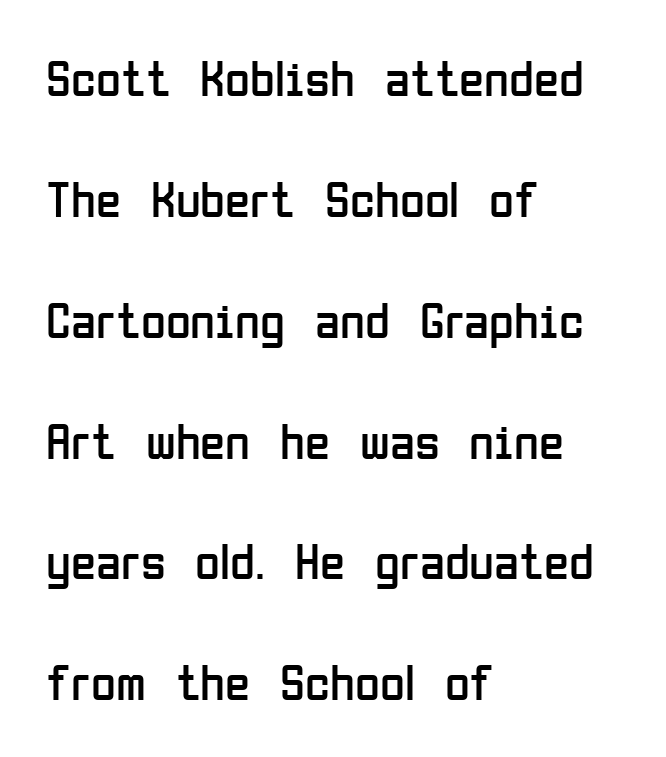
{"serif": "no", "italic": "no", "bold": "no", "weight": "regular", "width": "condensed", "stroke_contrast": "low", "x_height": "medium", "monospaced": "no", "underline": "no", "align": "left", "line_spacing": "loose", "line_spacing_ratio": 2.37, "letter_spacing": "normal", "letter_spacing_em": 0.0, "glyph_px": 51}
